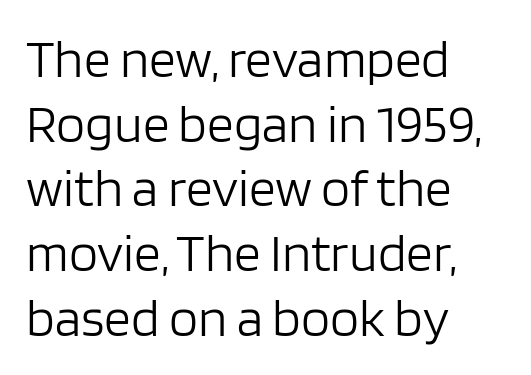
The image shows 53 px light sans-serif type, upright; set left-aligned, line spacing 1.22x, normal letter spacing, not underlined; low stroke contrast and a large x-height.
